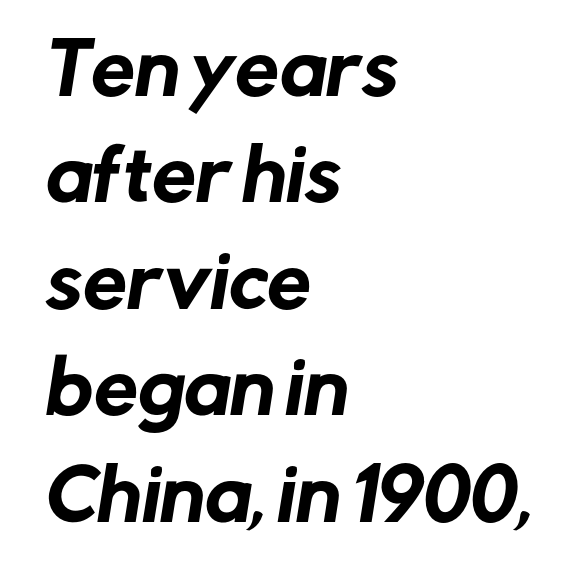
The image shows 70 px sans-serif type; set left-aligned, normal line spacing (1.52x), normal letter spacing, not underlined; low stroke contrast and a medium x-height.
